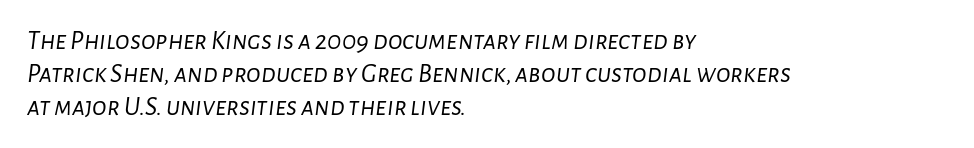
The image shows 27 px text type, italic (leaning right); set left-aligned, line spacing 1.22x, normal letter spacing, not underlined.
